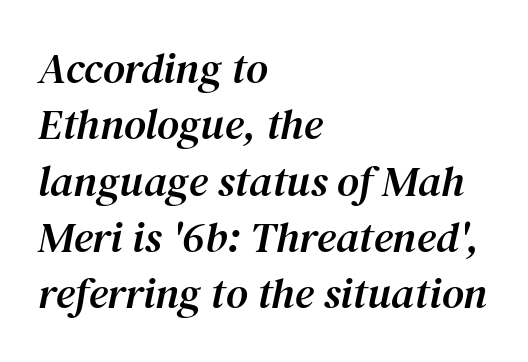
The image shows 43 px serif type, italic (leaning right); set left-aligned, normal line spacing (1.31x), normal letter spacing, not underlined; medium stroke contrast and a medium x-height.
